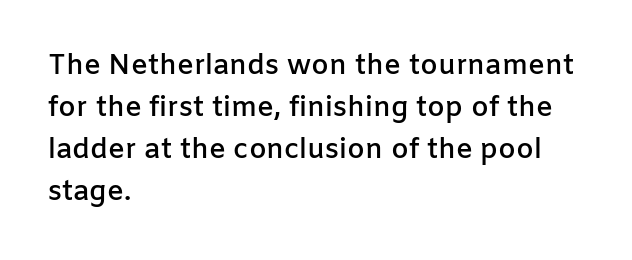
{"serif": "no", "italic": "no", "bold": "semi", "weight": "semibold", "width": "normal", "stroke_contrast": "low", "x_height": "medium", "monospaced": "no", "underline": "no", "align": "left", "line_spacing": "normal", "line_spacing_ratio": 1.5, "letter_spacing": "normal", "letter_spacing_em": 0.0, "glyph_px": 28}
